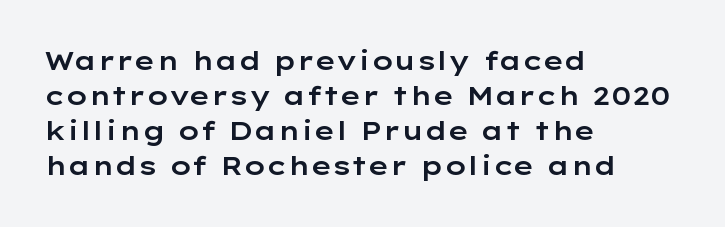
Q: Is the text italic (slanted)? A: No, it is upright.
Q: Is the text underlined? A: No.
Q: How is the paragraph aligned? A: Left-aligned.
Q: Is the spacing between letters normal or unusually wide? A: Normal.
Q: Is the spacing between lines tight, normal or loose? A: Normal.
